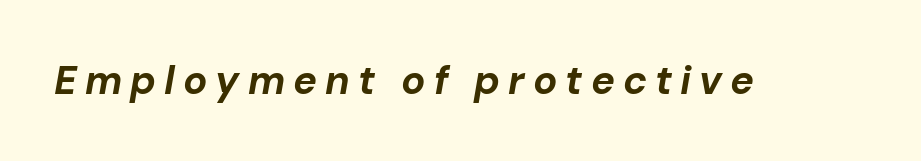
{"italic": "yes", "lean": "right", "slant_degrees": 10, "bold": "yes", "weight": "bold", "width": "normal", "stroke_contrast": "low", "x_height": "medium", "monospaced": "no", "underline": "no", "letter_spacing": "wide", "letter_spacing_em": 0.2, "glyph_px": 40}
